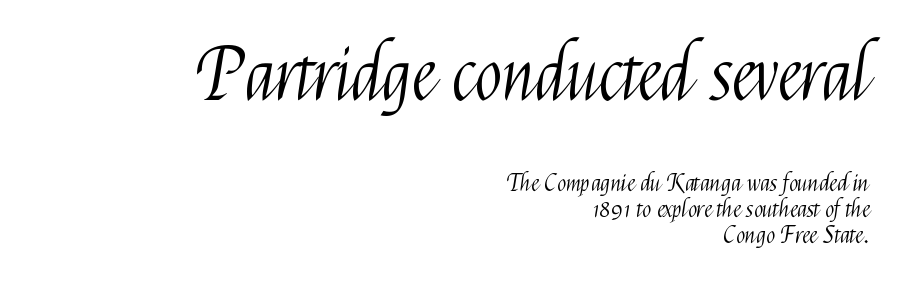
The image shows 73 px light, condensed sans-serif type; set right-aligned, tight line spacing (1.09x), normal letter spacing, not underlined; the first (top) block is 3.04x larger; medium stroke contrast and a medium x-height.
